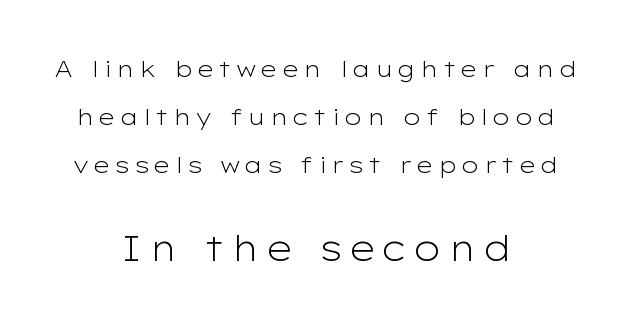
Q: Is the text bold? A: No.
Q: Is the text italic (slanted)? A: No, it is upright.
Q: Is the typeface a serif or a sans-serif typeface? A: Sans-serif.
Q: Is the text underlined? A: No.
Q: How is the paragraph aligned? A: Centered.
Q: Is the spacing between lines tight, normal or loose? A: Loose.
Q: Which block of text is set in a larger size, the first (top) or the second (bottom)? A: The second (bottom) one.
Q: Width (condensed, normal, or wide)? A: Wide.
Q: Stroke contrast? A: Low.
Q: x-height? A: Medium.
Q: Monospaced? A: No.
